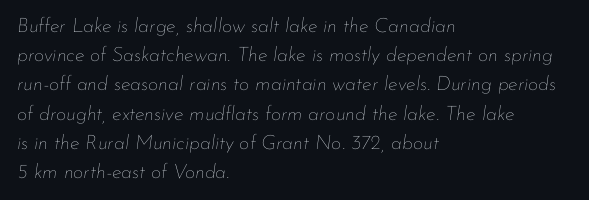
The image shows 20 px text type, italic (leaning right); set left-aligned, normal line spacing (1.46x), normal letter spacing, not underlined.
